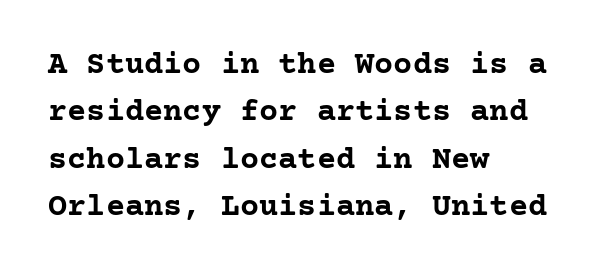
Q: Is the text bold? A: Yes.
Q: Is the text italic (slanted)? A: No, it is upright.
Q: Is the typeface a serif or a sans-serif typeface? A: Serif.
Q: Is the text underlined? A: No.
Q: How is the paragraph aligned? A: Left-aligned.
Q: Is the spacing between letters normal or unusually wide? A: Normal.
Q: Is the spacing between lines tight, normal or loose? A: Normal.
Q: Width (condensed, normal, or wide)? A: Normal.
Q: Stroke contrast? A: Low.
Q: x-height? A: Medium.
